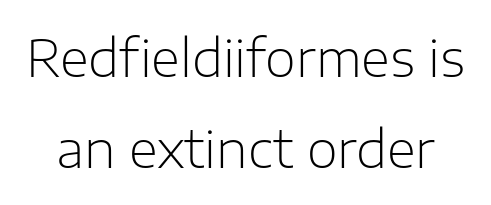
Q: Is the text bold? A: No.
Q: Is the text italic (slanted)? A: No, it is upright.
Q: Is the typeface a serif or a sans-serif typeface? A: Sans-serif.
Q: Is the text underlined? A: No.
Q: Is the spacing between letters normal or unusually wide? A: Normal.
Q: Width (condensed, normal, or wide)? A: Normal.
Q: Stroke contrast? A: Low.
Q: x-height? A: Medium.
Q: Monospaced? A: No.
